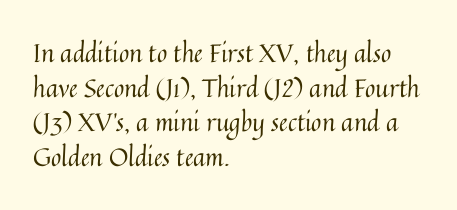
The typesetter chose a ragged-right arrangement here. What's the leading like? Ordinary, nothing unusual. Nothing unusual about the tracking: characters are spaced as the font intends. Is the stroke heavy? The answer is a plain regular-or-lighter.
